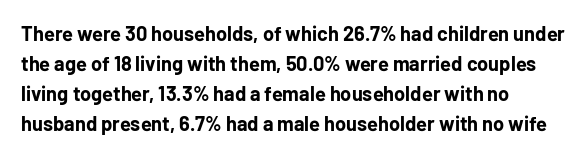
{"italic": "no", "bold": "yes", "underline": "no", "align": "left", "line_spacing": "normal", "line_spacing_ratio": 1.5, "letter_spacing": "normal", "letter_spacing_em": 0.0, "glyph_px": 20}
